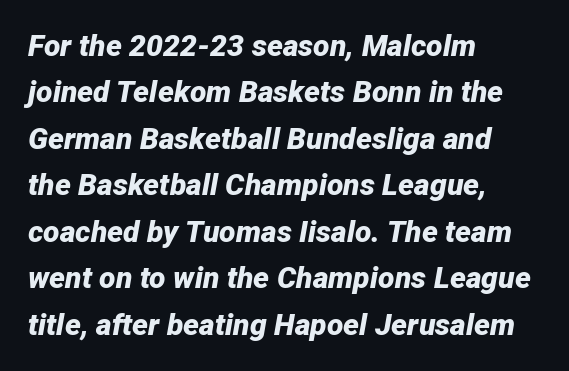
{"italic": "yes", "lean": "right", "slant_degrees": 12, "bold": "yes", "weight": "bold", "width": "normal", "stroke_contrast": "low", "x_height": "medium", "monospaced": "no", "underline": "no", "align": "left", "line_spacing": "normal", "line_spacing_ratio": 1.55, "letter_spacing": "normal", "letter_spacing_em": 0.0, "glyph_px": 30}
